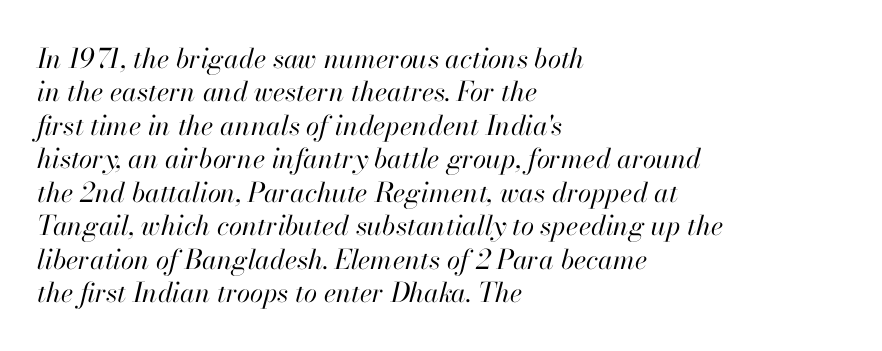
Q: Is the text bold? A: No.
Q: Is the text italic (slanted)? A: Yes, it leans right by about 13 degrees.
Q: Is the text underlined? A: No.
Q: How is the paragraph aligned? A: Left-aligned.
Q: Is the spacing between letters normal or unusually wide? A: Normal.
